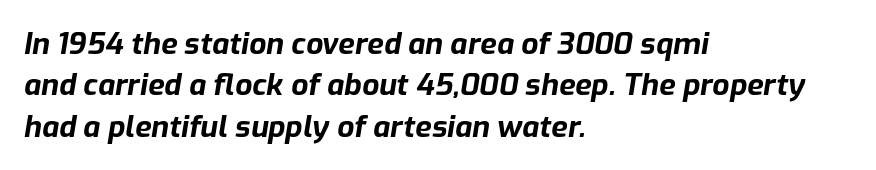
Thick stems and heavy bowls — unmistakably bold. Students, observe: this is what conventionally led text looks like. Does the copy run flush right? No — it runs flush left. Note the varied advance widths — an 'i' is clearly narrower than an 'm'. Characters follow at the spacing the type designer built in. Each row of text sits above clean, open space.
